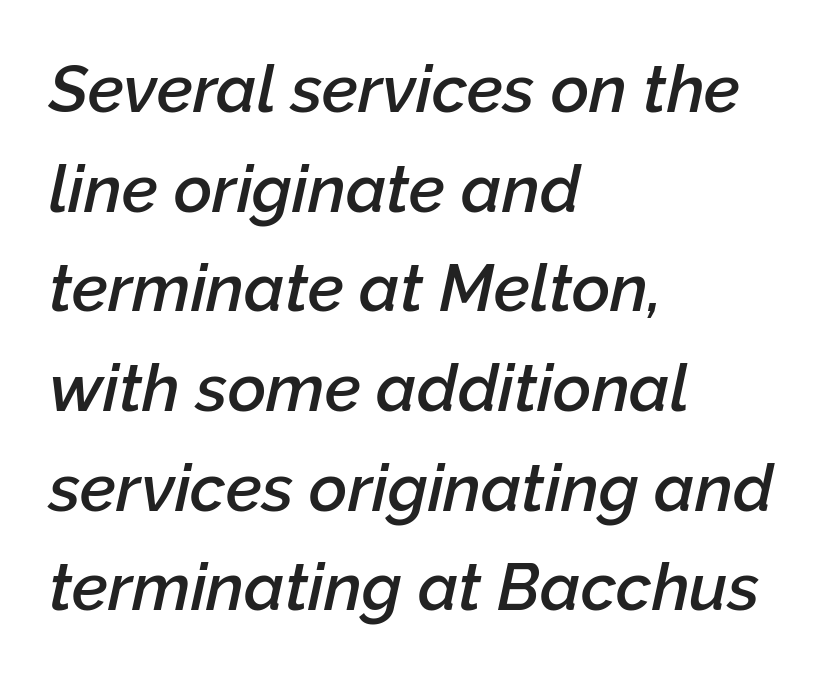
The space beneath each line is pristine and unruled. Each letter keeps its own natural width here, so spacing adapts to shape. The letterforms sit shoulder to shoulder at normal distance. This is the in-between weight designers call semibold or demi. This rendering uses left alignment, leaving the right contour irregular.
